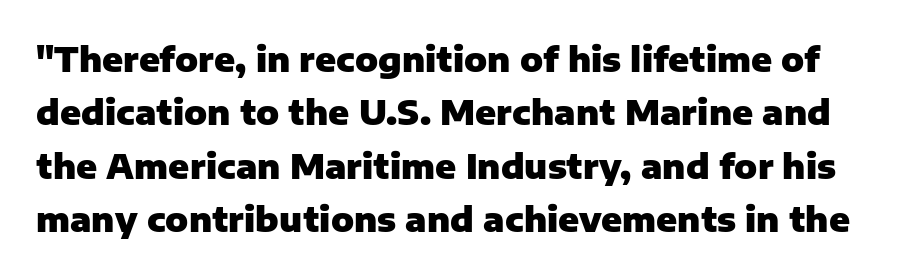
{"serif": "no", "italic": "no", "bold": "yes", "weight": "heavy", "width": "normal", "stroke_contrast": "low", "x_height": "medium", "monospaced": "no", "underline": "no", "line_spacing": "normal", "line_spacing_ratio": 1.57, "letter_spacing": "normal", "letter_spacing_em": 0.0, "glyph_px": 34}
